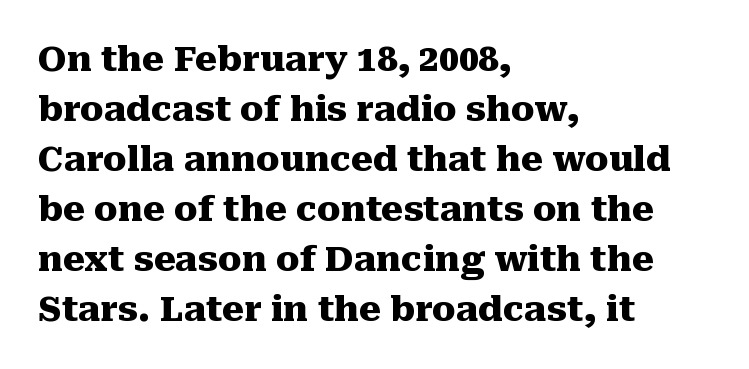
The image shows 35 px heavy serif type, upright; set left-aligned, normal line spacing (1.43x), normal letter spacing, not underlined; medium stroke contrast and a medium x-height.
